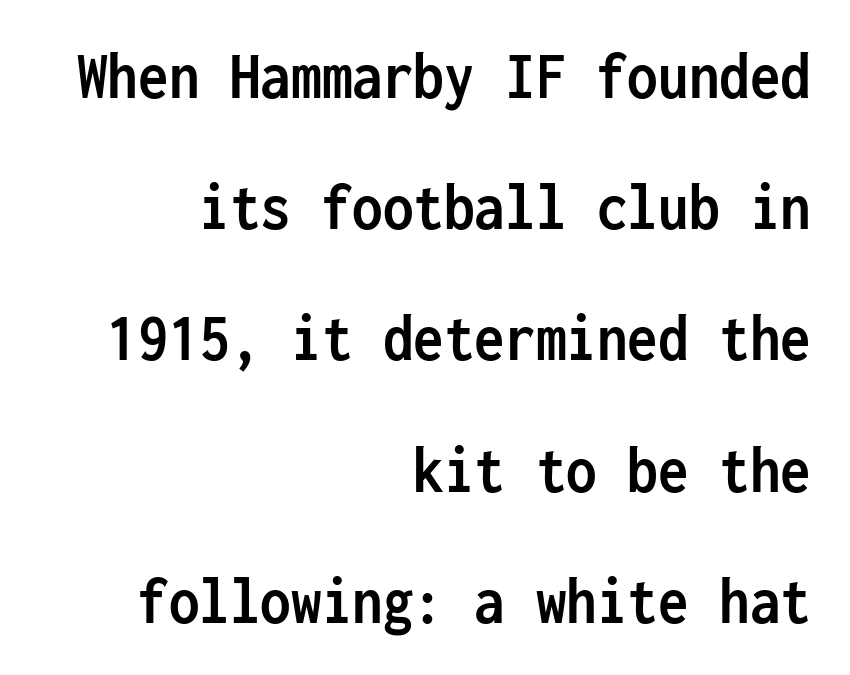
{"serif": "no", "italic": "no", "bold": "yes", "weight": "semibold", "width": "condensed", "stroke_contrast": "low", "x_height": "medium", "monospaced": "yes", "underline": "no", "align": "right", "line_spacing": "loose", "line_spacing_ratio": 1.93, "letter_spacing": "normal", "letter_spacing_em": 0.0, "glyph_px": 68}
